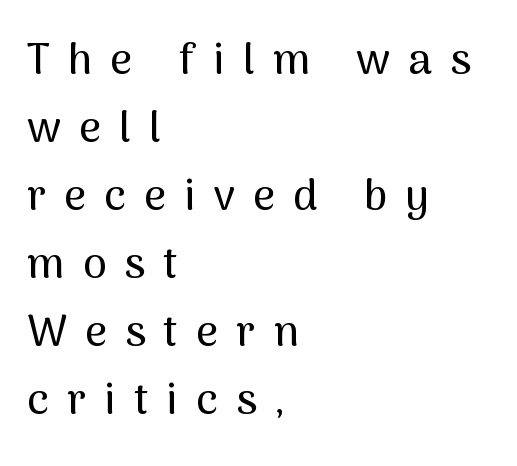
The image shows 43 px sans-serif type, upright; set left-aligned, normal line spacing (1.58x), unusually wide letter spacing (+0.42 em), not underlined; medium stroke contrast and a medium x-height.
